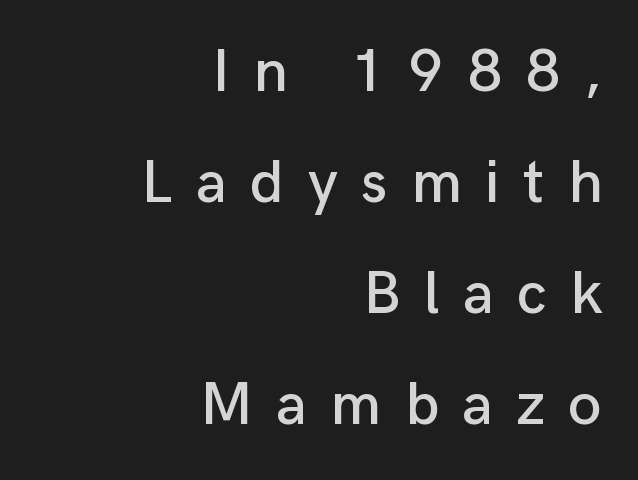
The image shows 61 px sans-serif type, upright; set right-aligned, line spacing 1.82x, unusually wide letter spacing (+0.38 em), not underlined; low stroke contrast and a medium x-height.
